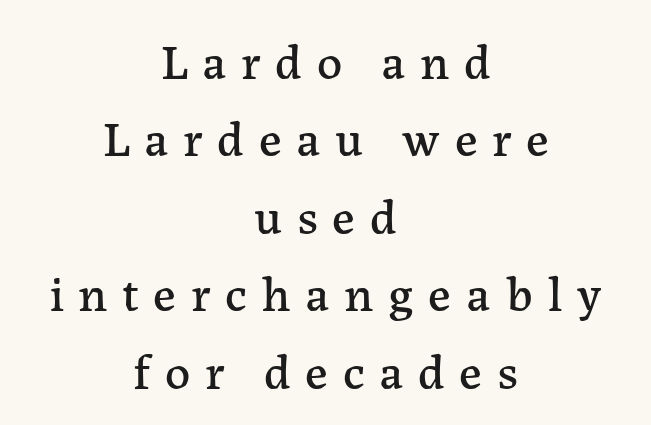
Q: Is the text italic (slanted)? A: No, it is upright.
Q: Is the typeface a serif or a sans-serif typeface? A: Serif.
Q: Is the text underlined? A: No.
Q: How is the paragraph aligned? A: Centered.
Q: Is the spacing between letters normal or unusually wide? A: Unusually wide.
Q: Is the spacing between lines tight, normal or loose? A: Normal.
Q: Width (condensed, normal, or wide)? A: Normal.
Q: Stroke contrast? A: Low.
Q: x-height? A: Medium.
Q: Monospaced? A: No.
